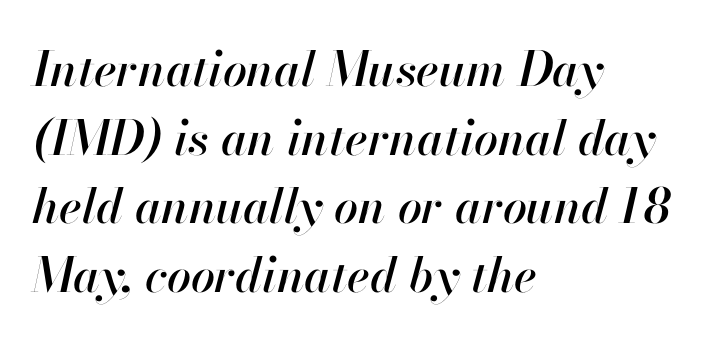
The rag falls on the right side of this text block. Glyph-to-glyph distance matches everyday printed text. Regular leading. The face used here is proportionally spaced, like ordinary book or web type.
